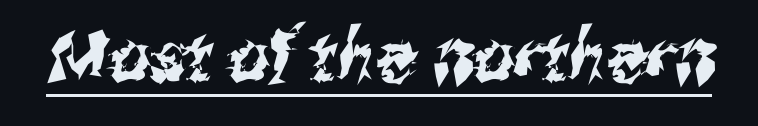
{"serif": "no", "width": "condensed", "stroke_contrast": "medium", "x_height": "medium", "monospaced": "no", "underline": "yes", "letter_spacing": "normal", "letter_spacing_em": 0.0, "glyph_px": 71}
